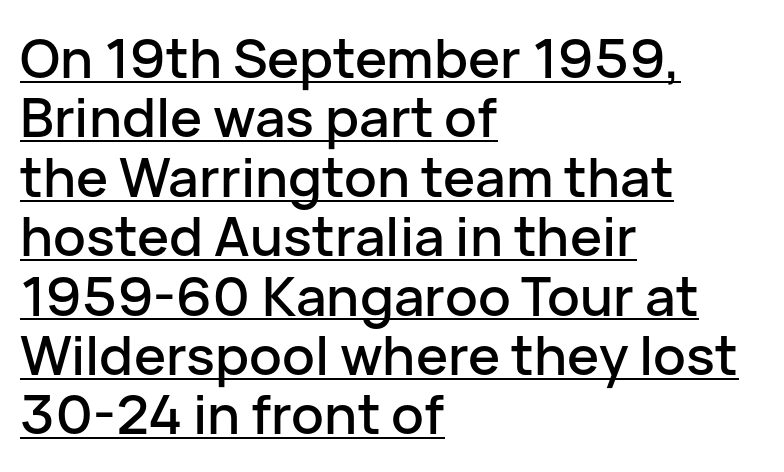
These lines are rendered in a variable-pitch font. Does extra space separate the letters? No, they use regular spacing. A roman cut, with each character standing at attention. Does the copy run flush right? No — it runs flush left. These lines are composed in type without serifs.
